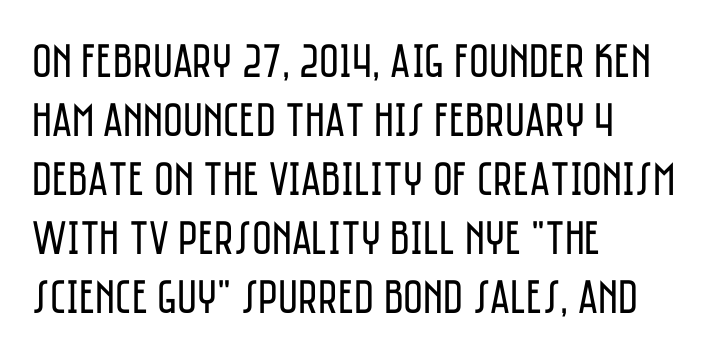
Unbolded letterforms with no extra heft. The face used here is rendered with its standard letterfit. The letters advance in unequal steps, a hallmark of proportional type. This is the regular roman posture of the typeface.
